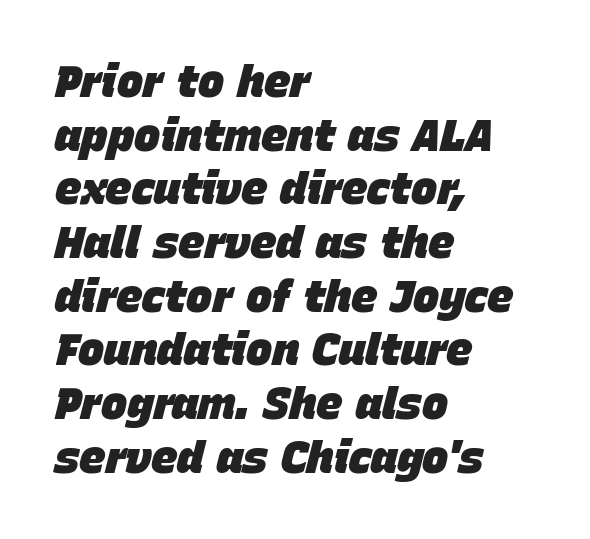
{"italic": "yes", "lean": "right", "slant_degrees": 15, "bold": "yes", "weight": "heavy", "width": "normal", "stroke_contrast": "low", "x_height": "large", "monospaced": "no", "underline": "no", "align": "left", "line_spacing_ratio": 1.22, "letter_spacing": "normal", "letter_spacing_em": 0.0, "glyph_px": 44}
